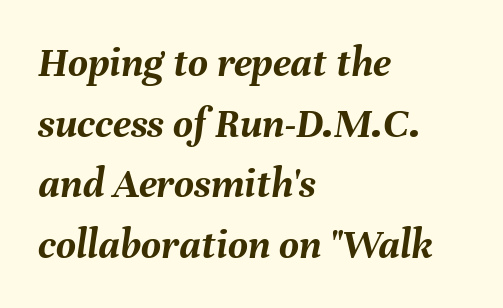
{"italic": "yes", "lean": "right", "slant_degrees": 8, "bold": "yes", "weight": "semibold", "width": "normal", "stroke_contrast": "medium", "x_height": "medium", "monospaced": "no", "underline": "no", "align": "left", "line_spacing": "normal", "line_spacing_ratio": 1.41, "letter_spacing": "normal", "letter_spacing_em": 0.0, "glyph_px": 43}
